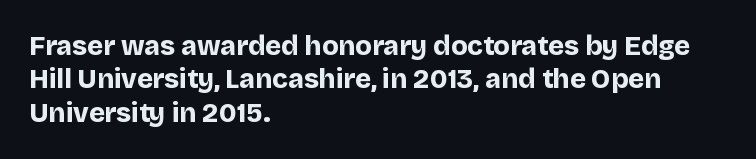
There is no visible air inserted between adjacent glyphs. Compared with a centered layout, this one pins lines to the left instead. The strokes are fattened all the way to bold. A typesetter would mark this as roman, not italic. The words here are not underlined.
